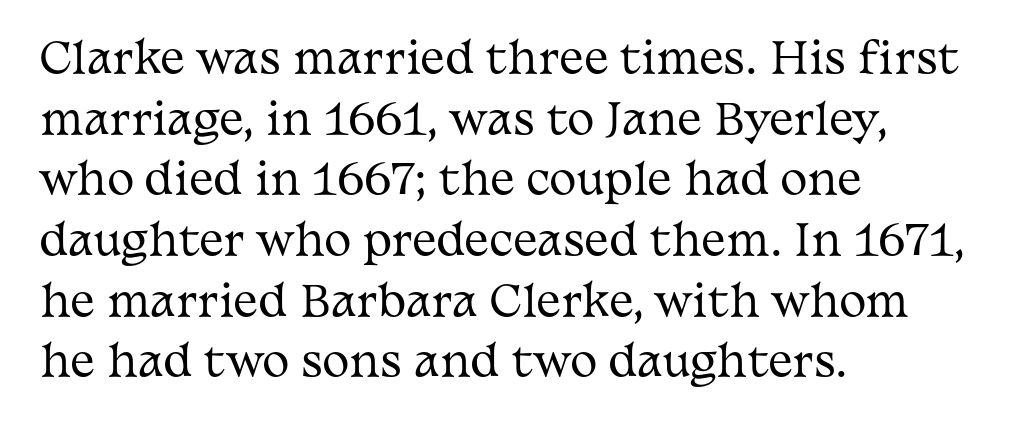
In CSS terms this would be text-align: left. The block of text has a typical density, with ordinary space between rows. In terms of letterform style, serifs are clearly present. Proportional: the letters do not fall into vertical columns. Any mark beneath the type? The region is blank.
